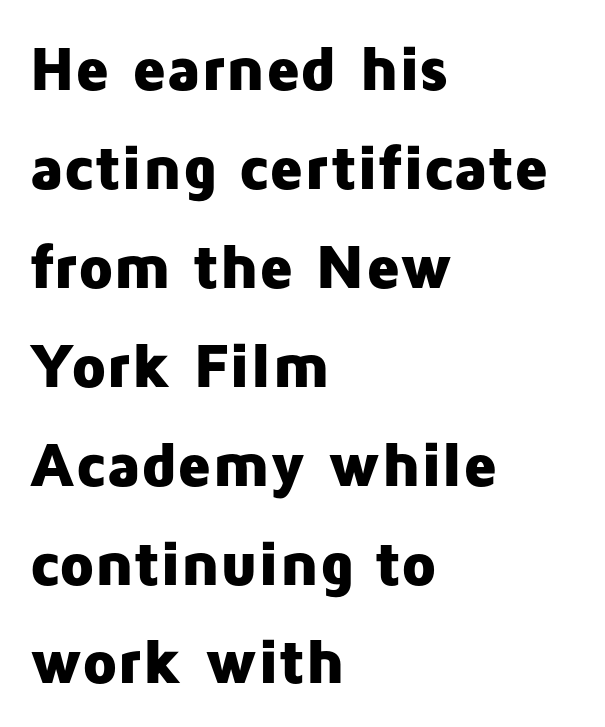
{"serif": "no", "italic": "no", "bold": "yes", "weight": "heavy", "width": "normal", "stroke_contrast": "low", "x_height": "medium", "monospaced": "no", "underline": "no", "align": "left", "line_spacing": "normal", "line_spacing_ratio": 1.57, "letter_spacing": "normal", "letter_spacing_em": 0.0, "glyph_px": 63}
